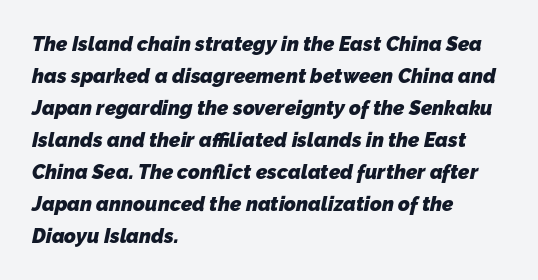
Q: Is the text bold? A: Yes.
Q: Is the text underlined? A: No.
Q: How is the paragraph aligned? A: Left-aligned.
Q: Is the spacing between letters normal or unusually wide? A: Normal.
Q: Is the spacing between lines tight, normal or loose? A: Normal.
